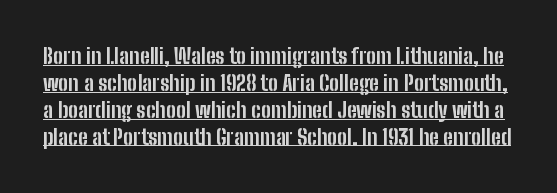
The rendering uses the underline text-decoration. Reading down the column, the eye jumps a familiar distance to each next line. Compared with typical body copy, the letter spacing here is the same. Unlike italic type, these characters show no tilt at all. Stroke thickness is high; the sample reads as a true bold.
